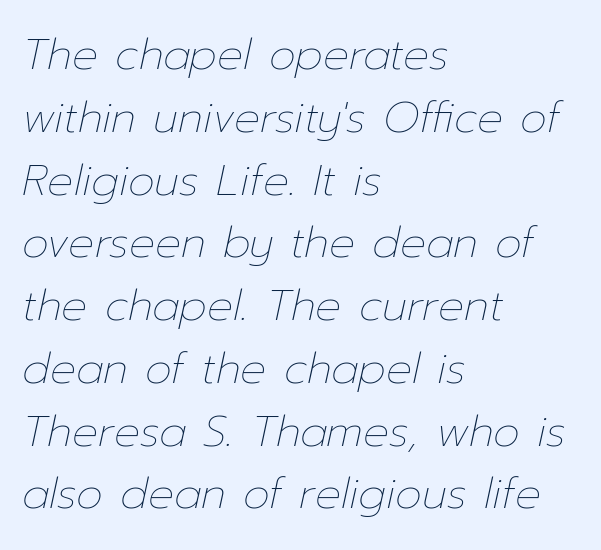
Q: Is the text bold? A: No.
Q: Is the text italic (slanted)? A: Yes, it leans right by about 12 degrees.
Q: Is the text underlined? A: No.
Q: How is the paragraph aligned? A: Left-aligned.
Q: Is the spacing between letters normal or unusually wide? A: Normal.
Q: Is the spacing between lines tight, normal or loose? A: Normal.
Q: Width (condensed, normal, or wide)? A: Normal.
Q: Stroke contrast? A: Low.
Q: x-height? A: Medium.
Q: Monospaced? A: No.
